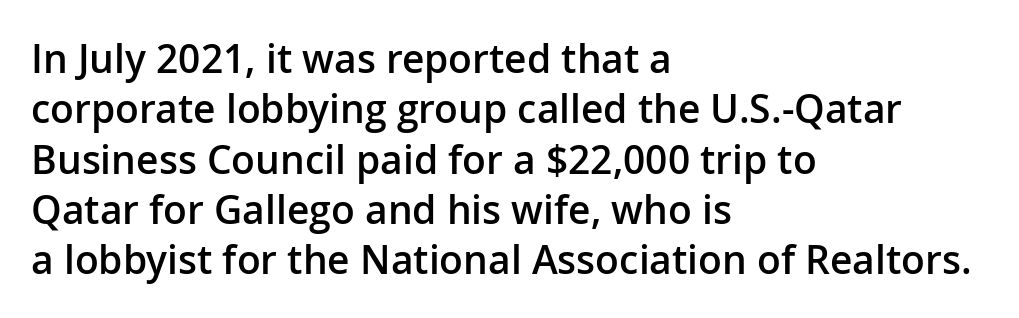
Q: Is the text bold? A: Semi-bold.
Q: Is the text italic (slanted)? A: No, it is upright.
Q: Is the typeface a serif or a sans-serif typeface? A: Sans-serif.
Q: Is the text underlined? A: No.
Q: How is the paragraph aligned? A: Left-aligned.
Q: Is the spacing between letters normal or unusually wide? A: Normal.
Q: Is the spacing between lines tight, normal or loose? A: Normal.
Q: Width (condensed, normal, or wide)? A: Normal.
Q: Stroke contrast? A: Low.
Q: x-height? A: Medium.
Q: Monospaced? A: No.
